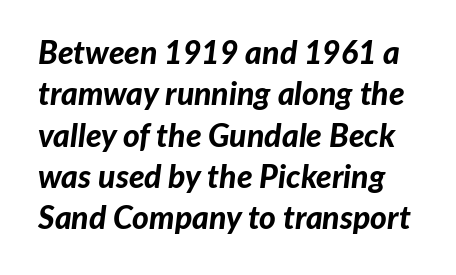
Q: Is the text bold? A: Yes.
Q: Is the text italic (slanted)? A: Yes, it leans right by about 7 degrees.
Q: Is the text underlined? A: No.
Q: Is the spacing between letters normal or unusually wide? A: Normal.
Q: Is the spacing between lines tight, normal or loose? A: Normal.
Q: Width (condensed, normal, or wide)? A: Normal.
Q: Stroke contrast? A: Low.
Q: x-height? A: Medium.
Q: Monospaced? A: No.
